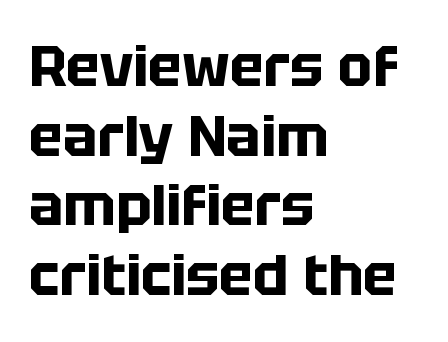
Q: Is the text bold? A: Yes.
Q: Is the text italic (slanted)? A: No, it is upright.
Q: Is the typeface a serif or a sans-serif typeface? A: Sans-serif.
Q: Is the text underlined? A: No.
Q: How is the paragraph aligned? A: Left-aligned.
Q: Is the spacing between letters normal or unusually wide? A: Normal.
Q: Width (condensed, normal, or wide)? A: Normal.
Q: Stroke contrast? A: Low.
Q: x-height? A: Large.
Q: Monospaced? A: No.
